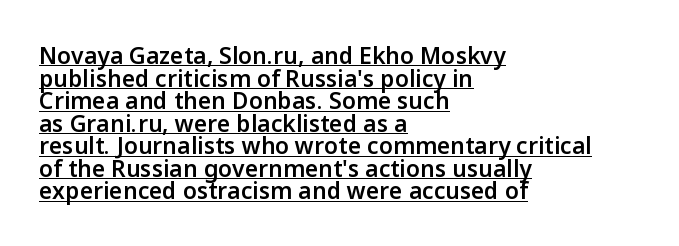
Q: Is the text bold? A: Semi-bold.
Q: Is the text italic (slanted)? A: No, it is upright.
Q: Is the text underlined? A: Yes.
Q: How is the paragraph aligned? A: Left-aligned.
Q: Is the spacing between letters normal or unusually wide? A: Normal.
Q: Is the spacing between lines tight, normal or loose? A: Tight.
